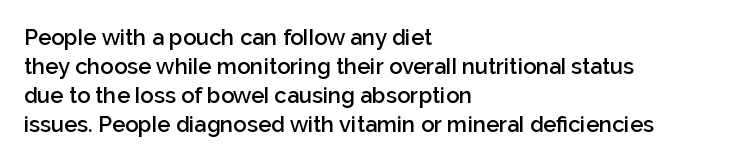
Q: Is the text bold? A: Semi-bold.
Q: Is the text italic (slanted)? A: No, it is upright.
Q: Is the text underlined? A: No.
Q: How is the paragraph aligned? A: Left-aligned.
Q: Is the spacing between letters normal or unusually wide? A: Normal.
Q: Is the spacing between lines tight, normal or loose? A: Normal.
